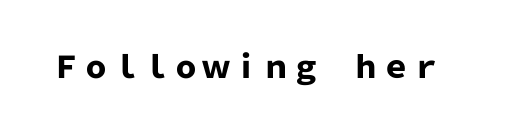
A typesetter would call this proportional, since set widths differ per character. Rule under the text: the space is simply empty. Nope, no serifs anywhere on these letters. Does the lettering tilt? It doesn't — this is upright. Spacing between characters is what you'd get straight out of the box. Emphasis by weight is at full strength: bold.
